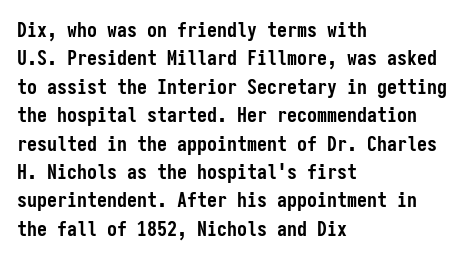
{"italic": "no", "bold": "yes", "underline": "no", "align": "left", "line_spacing": "normal", "line_spacing_ratio": 1.42, "letter_spacing": "normal", "letter_spacing_em": 0.0, "glyph_px": 20}
